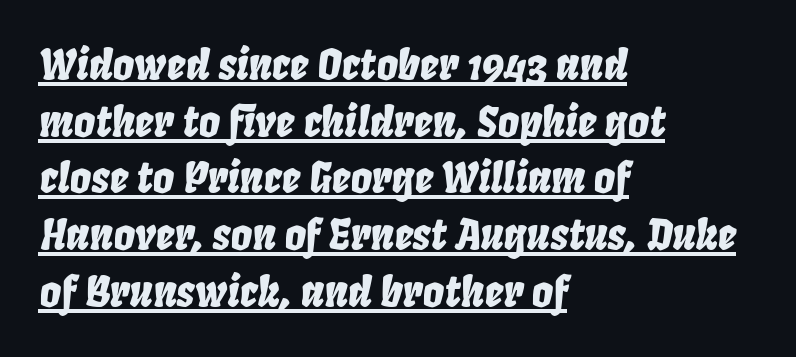
The image shows 42 px condensed type, italic (leaning right); set left-aligned, normal line spacing (1.35x), normal letter spacing, underlined; low stroke contrast and a large x-height.
